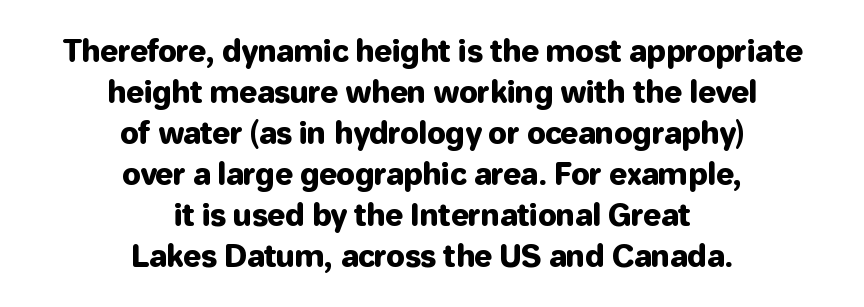
{"serif": "no", "italic": "no", "width": "normal", "stroke_contrast": "low", "x_height": "medium", "monospaced": "no", "underline": "no", "align": "center", "line_spacing": "normal", "line_spacing_ratio": 1.37, "letter_spacing": "normal", "letter_spacing_em": 0.0, "glyph_px": 30}
